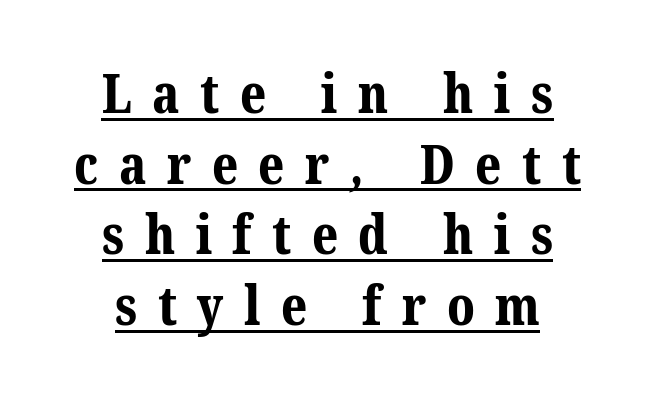
Q: Is the text bold? A: Yes.
Q: Is the typeface a serif or a sans-serif typeface? A: Serif.
Q: Is the text underlined? A: Yes.
Q: How is the paragraph aligned? A: Centered.
Q: Is the spacing between letters normal or unusually wide? A: Unusually wide.
Q: Is the spacing between lines tight, normal or loose? A: Normal.
Q: Width (condensed, normal, or wide)? A: Normal.
Q: Stroke contrast? A: Medium.
Q: x-height? A: Medium.
Q: Monospaced? A: No.
